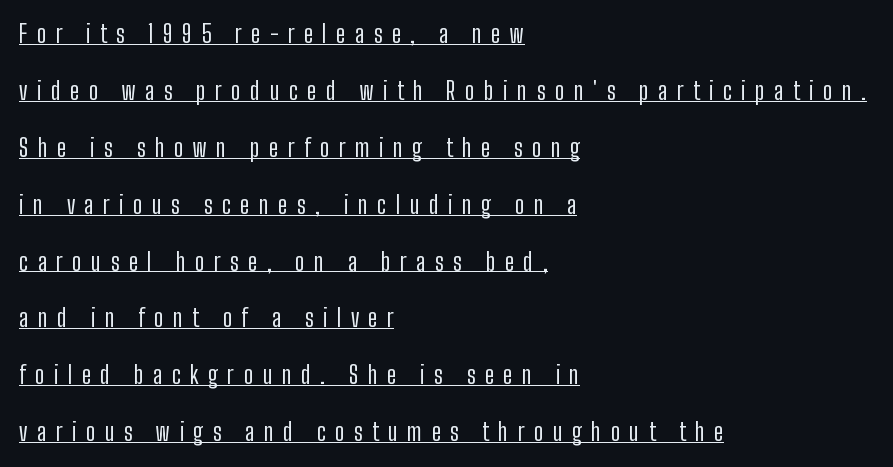
Q: Is the text bold? A: No.
Q: Is the text italic (slanted)? A: No, it is upright.
Q: Is the text underlined? A: Yes.
Q: How is the paragraph aligned? A: Left-aligned.
Q: Is the spacing between letters normal or unusually wide? A: Unusually wide.
Q: Is the spacing between lines tight, normal or loose? A: Loose.
